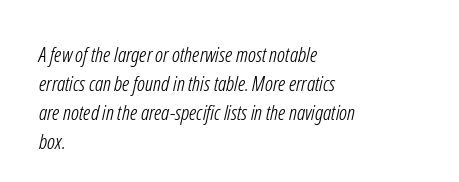
Summary of weight: not heavy and not bold. Type without underlining. You could call the tracking neutral — neither tight nor loose. Leading: standard.
